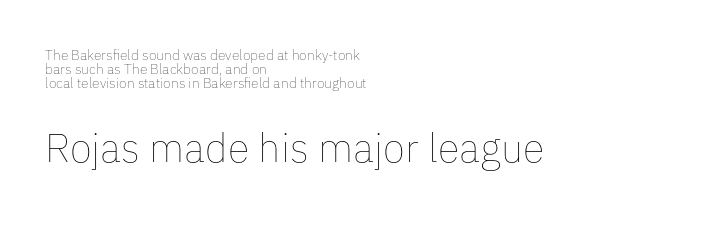
The image shows 40 px thin type, upright; set left-aligned, tight line spacing (0.99x), normal letter spacing, not underlined; the second (bottom) block is 2.86x larger; low stroke contrast and a medium x-height.
